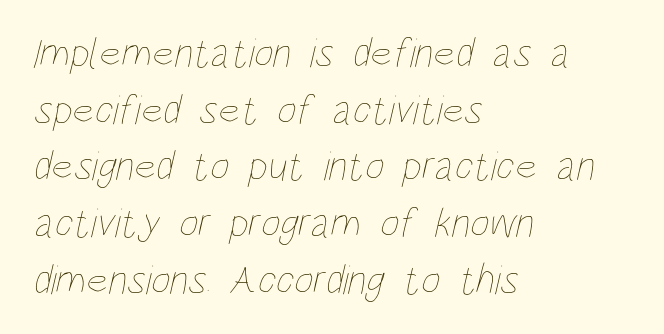
The passage shown is typed in a proportional face where columns would drift. Any mark beneath the type? The region is blank. The font sits on the lighter half of the weight spectrum, regular included. Reading down the column, the eye jumps a familiar distance to each next line. Short and long lines alike share a common starting point at left.
